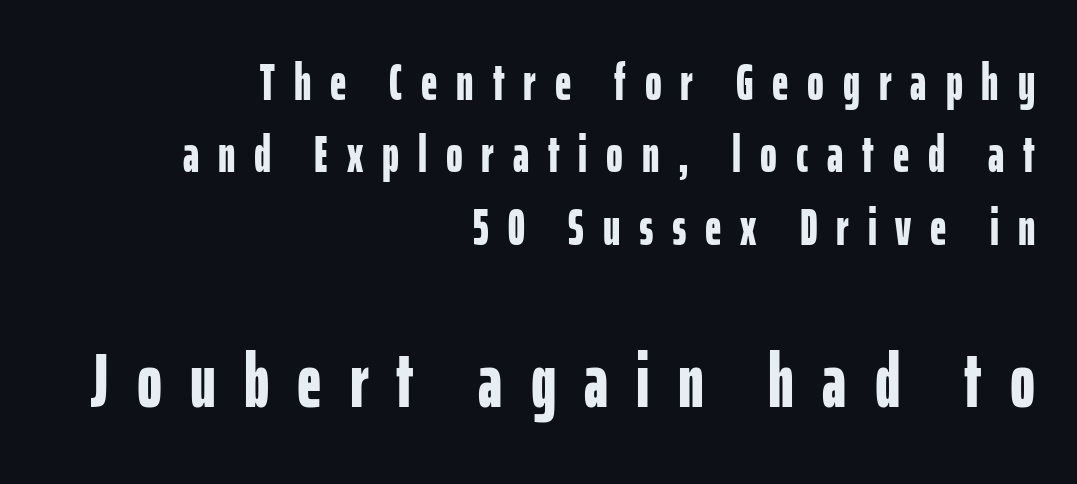
The lines in this sample share a right terminus and differ only in where they begin. A typesetter would call this heavily tracked-out type. Baseline-to-baseline distance is the conventional proportion of letter height. In this sample the second text group is rendered at the bigger scale.
